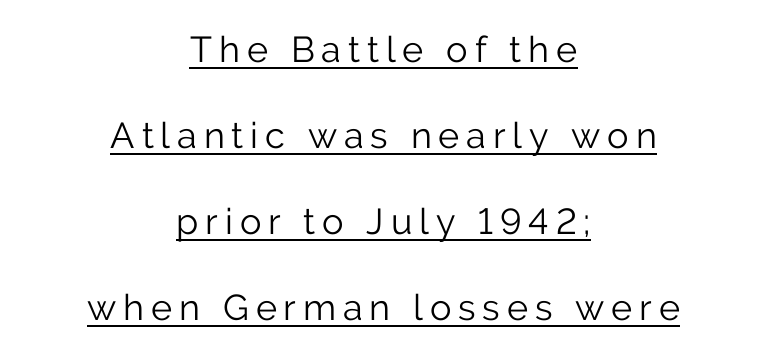
Underline: present. Heaviness? Minimal to ordinary, like unemphasized prose. The rendering uses natural spacing where letterforms have individual widths. Leading is clearly above the norm, producing a sparse column.
